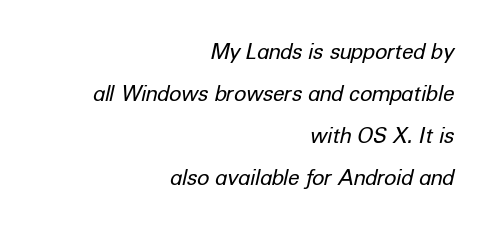
The image shows 21 px text type, italic (leaning right); set right-aligned, loose line spacing (2.0x), normal letter spacing, not underlined.
